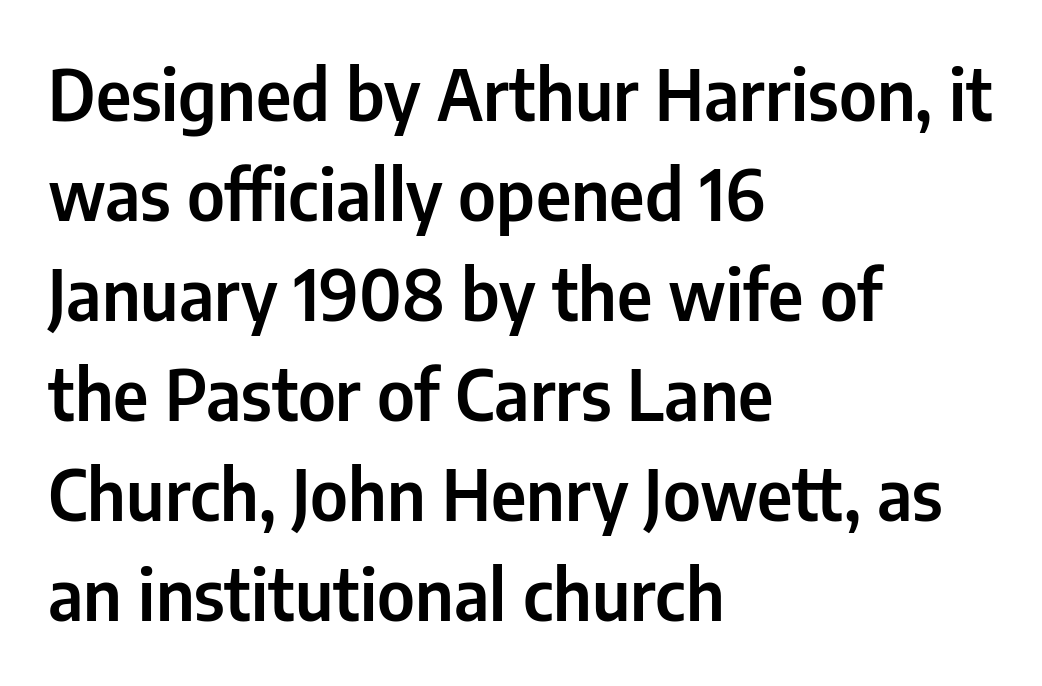
A typesetter would call this zero additional tracking. The rendering anchors every line to the left-hand side. Looks like regular typesetting: each glyph gets only the width it needs. Summary of vertical rhythm: regular, with standard interline spacing. Classification — sans serif. A roman cut, with each character standing at attention.
